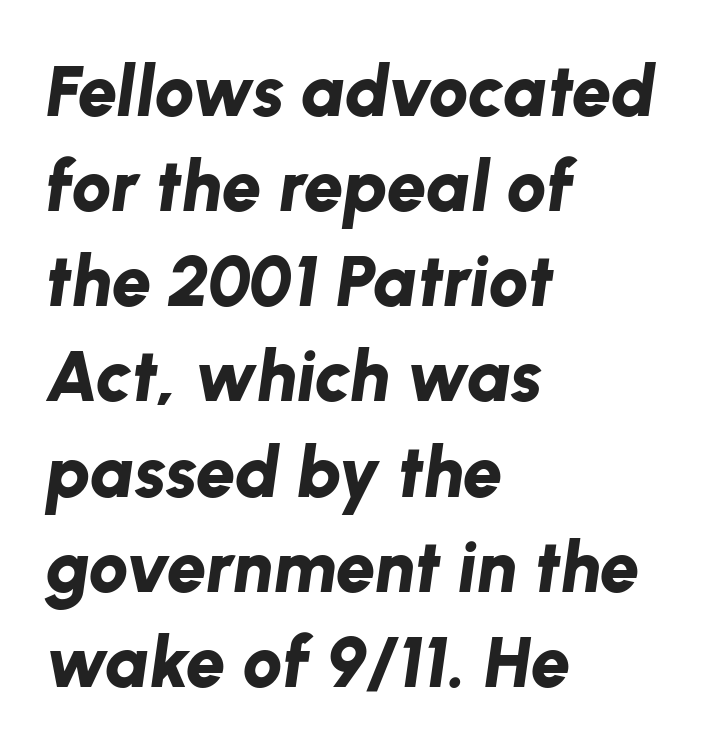
Does the lettering tilt? It does — this is italic. The space beneath each line is pristine and unruled. How are the letters spaced? Ordinarily, with no added tracking. Each letter keeps its own natural width here, so spacing adapts to shape.
